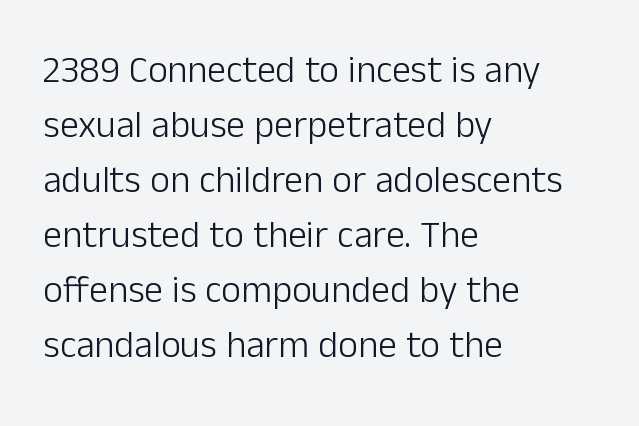
{"serif": "no", "italic": "no", "bold": "no", "weight": "light", "width": "normal", "stroke_contrast": "low", "x_height": "medium", "monospaced": "no", "underline": "no", "align": "left", "line_spacing": "normal", "line_spacing_ratio": 1.45, "letter_spacing": "normal", "letter_spacing_em": 0.0, "glyph_px": 38}
